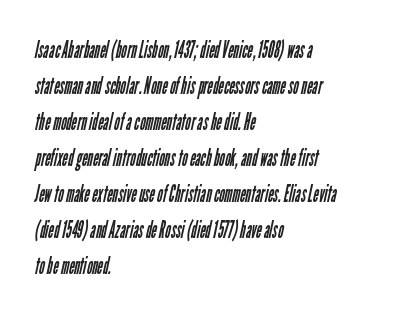
The characters are drawn with everyday or finer stroke widths. This sample is left-justified, so line endings fall wherever the words run out. Successive baselines arrive at the customary interval. Short note: letters normally spaced.
